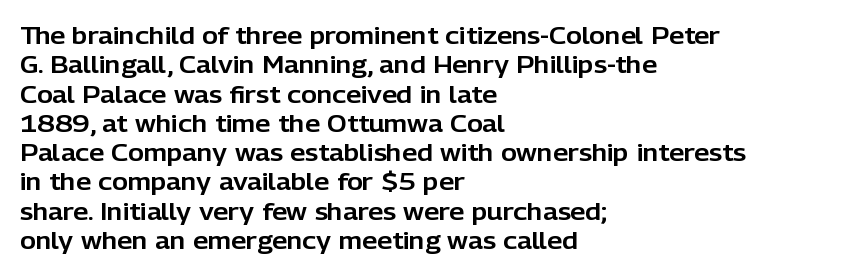
The image shows 24 px text type, upright; set left-aligned, line spacing 1.22x, normal letter spacing, not underlined.
